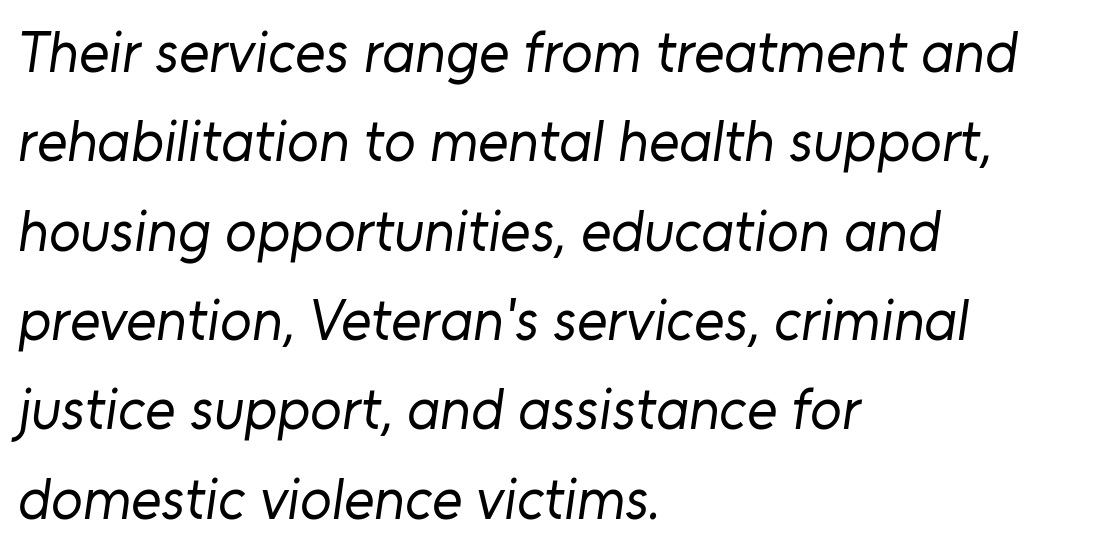
{"serif": "no", "bold": "no", "weight": "regular", "width": "normal", "stroke_contrast": "low", "x_height": "medium", "monospaced": "no", "underline": "no", "align": "left", "line_spacing": "normal", "line_spacing_ratio": 1.54, "letter_spacing": "normal", "letter_spacing_em": 0.0, "glyph_px": 58}
